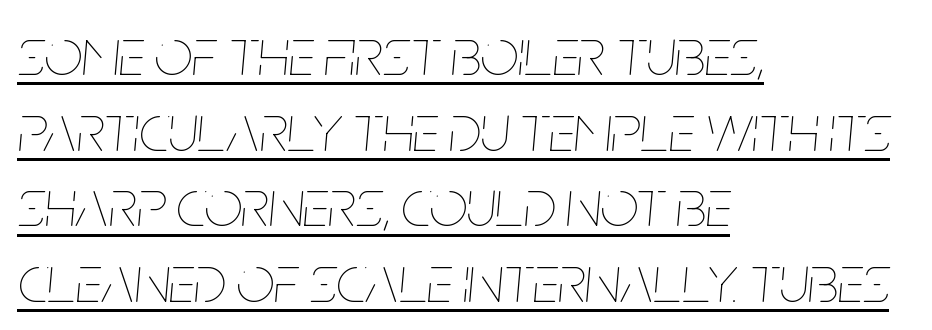
The image shows 67 px thin, condensed type, italic (leaning right); set left-aligned, tight line spacing (1.13x), normal letter spacing, underlined; low stroke contrast and a large x-height.
